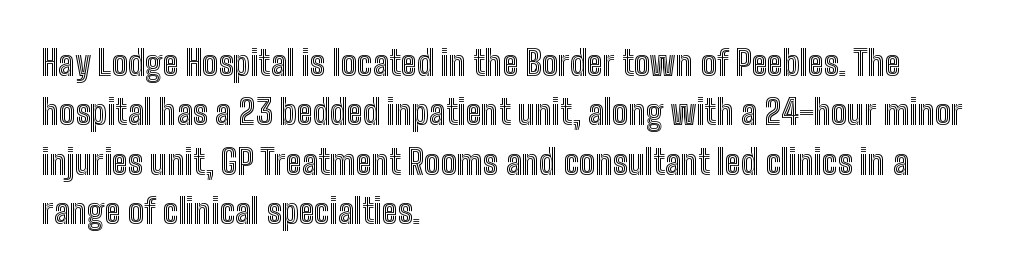
Is there any slant? The stems are plumb. Honestly, there is no underline to notice here at all. Short and long lines alike share a common starting point at left. One glance says typical: line gaps are just what's usual.
